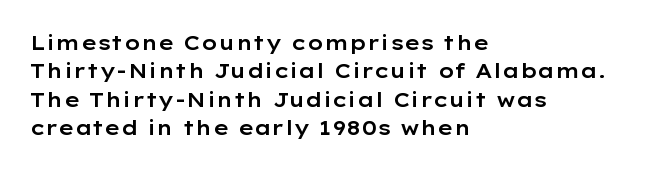
Q: Is the text italic (slanted)? A: No, it is upright.
Q: Is the text underlined? A: No.
Q: How is the paragraph aligned? A: Left-aligned.
Q: Is the spacing between letters normal or unusually wide? A: Normal.
Q: Is the spacing between lines tight, normal or loose? A: Normal.
